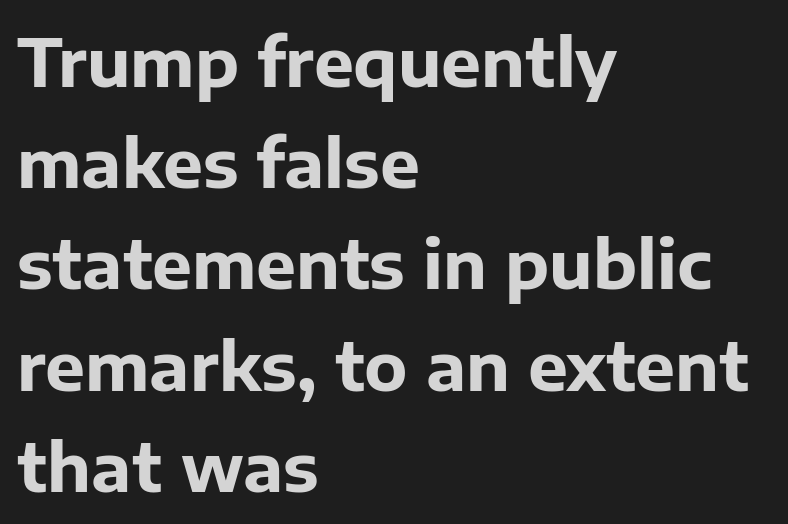
Quick note: interline space is typical. The glyphs in this specimen are sans serif. Is this a fixed-width face? No — the glyphs have proportional, varying widths. Heavy-handed strokes throughout: this text is bold. The passage is arranged the way most books set body copy — flush left.
